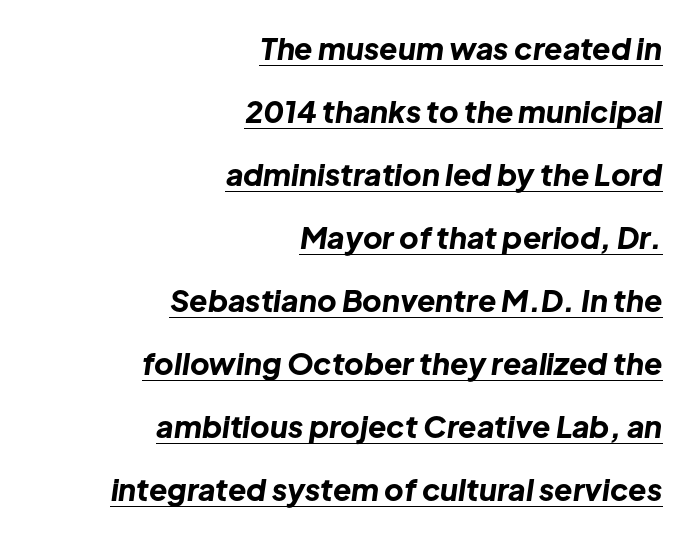
Q: Is the text bold? A: Yes.
Q: Is the text italic (slanted)? A: Yes, it leans right by about 8 degrees.
Q: Is the text underlined? A: Yes.
Q: How is the paragraph aligned? A: Right-aligned.
Q: Is the spacing between letters normal or unusually wide? A: Normal.
Q: Is the spacing between lines tight, normal or loose? A: Loose.
Q: Width (condensed, normal, or wide)? A: Normal.
Q: Stroke contrast? A: Low.
Q: x-height? A: Medium.
Q: Monospaced? A: No.
